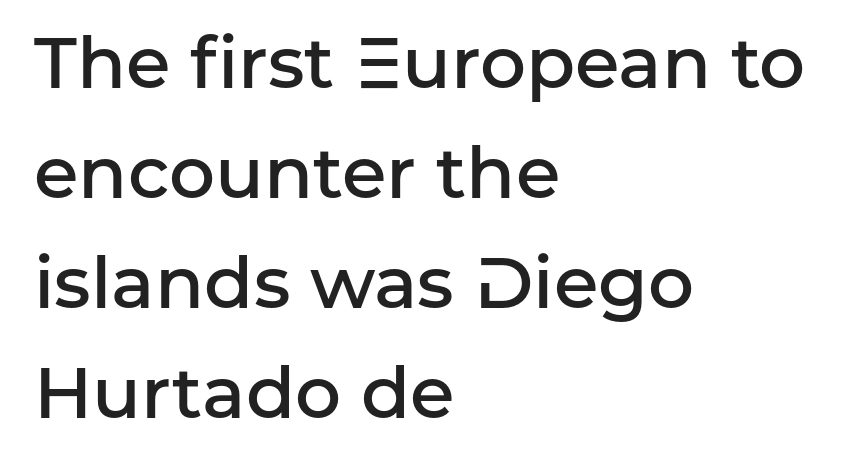
Q: Is the text bold? A: Semi-bold.
Q: Is the text italic (slanted)? A: No, it is upright.
Q: Is the typeface a serif or a sans-serif typeface? A: Sans-serif.
Q: Is the text underlined? A: No.
Q: How is the paragraph aligned? A: Left-aligned.
Q: Is the spacing between letters normal or unusually wide? A: Normal.
Q: Is the spacing between lines tight, normal or loose? A: Normal.
Q: Width (condensed, normal, or wide)? A: Normal.
Q: Stroke contrast? A: Low.
Q: x-height? A: Medium.
Q: Monospaced? A: No.
